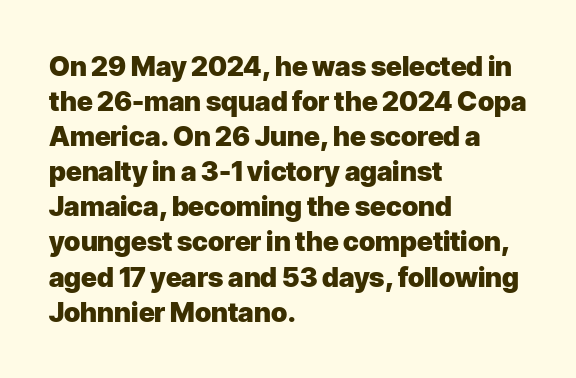
Is there much room between lines? A standard amount, neither cramped nor airy. Emphasis by weight is at full strength: bold. Each word holds together tightly as a unit, with standard inter-letter gaps. Rule under the text: the space is simply empty. Style check: upright. Does the copy run flush right? No — it runs flush left.
